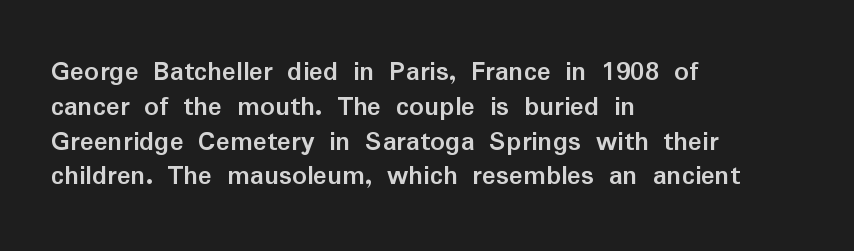
Which margin do the lines hug? The left one — the right edge is uneven. In terms of posture, this sample is upright. The typeface chosen for these lines omits serifs. The baseline area is clear. No extra tracking has been applied to these lines.
